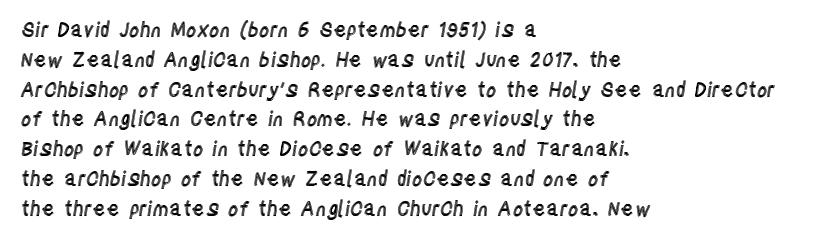
The image shows 20 px text type; set left-aligned, normal line spacing (1.49x), normal letter spacing, not underlined.
